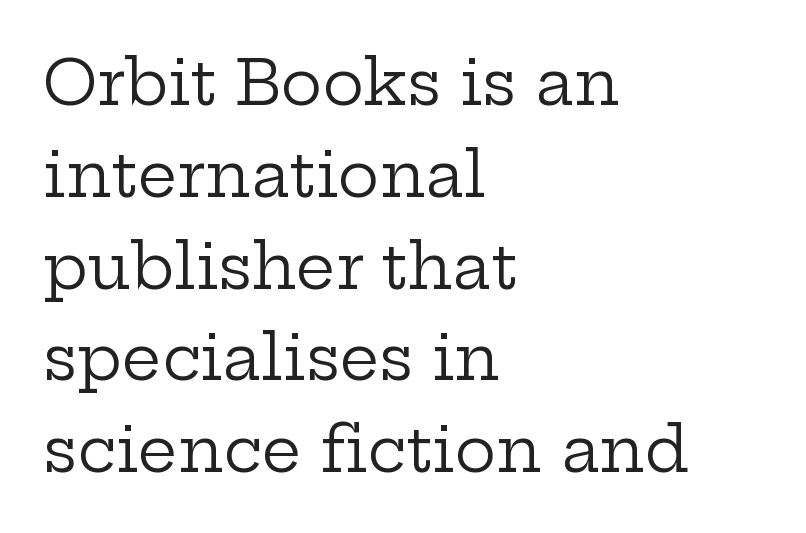
The image shows 62 px regular-weight, wide serif type, upright; set left-aligned, normal line spacing (1.48x), normal letter spacing, not underlined; low stroke contrast and a medium x-height.
